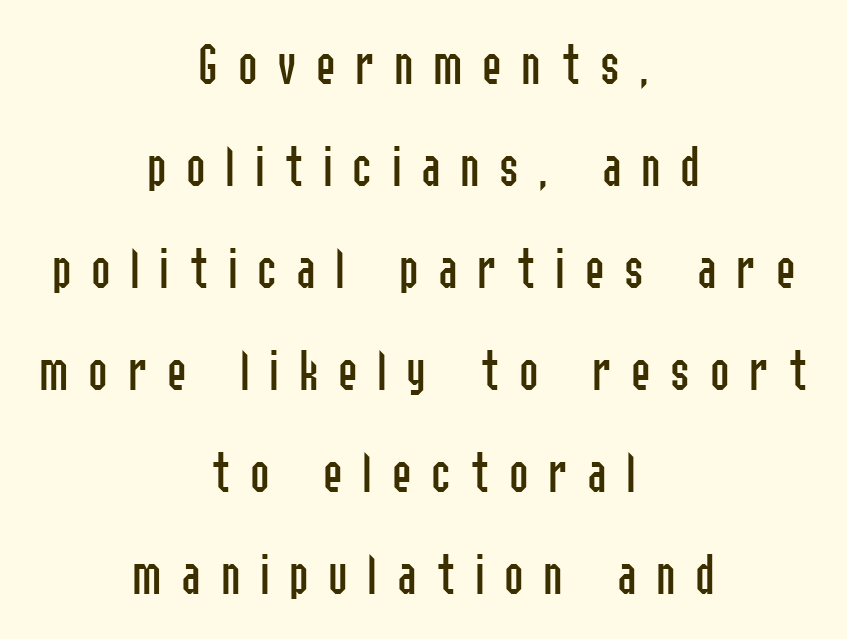
Q: Is the text bold? A: No.
Q: Is the text italic (slanted)? A: No, it is upright.
Q: Is the typeface a serif or a sans-serif typeface? A: Sans-serif.
Q: Is the text underlined? A: No.
Q: How is the paragraph aligned? A: Centered.
Q: Is the spacing between letters normal or unusually wide? A: Unusually wide.
Q: Width (condensed, normal, or wide)? A: Condensed.
Q: Stroke contrast? A: Low.
Q: x-height? A: Medium.
Q: Monospaced? A: No.
